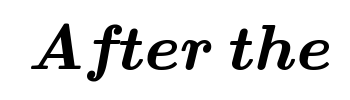
The image shows 63 px bold, wide serif type; set normal letter spacing, not underlined; medium stroke contrast and a small x-height.
